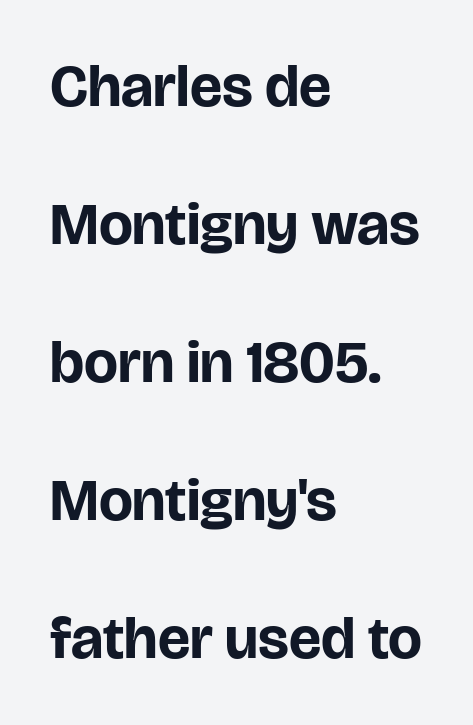
{"serif": "no", "italic": "no", "bold": "yes", "weight": "bold", "width": "normal", "stroke_contrast": "low", "x_height": "large", "monospaced": "no", "underline": "no", "align": "left", "line_spacing": "loose", "line_spacing_ratio": 2.3, "letter_spacing": "normal", "letter_spacing_em": 0.0, "glyph_px": 60}
